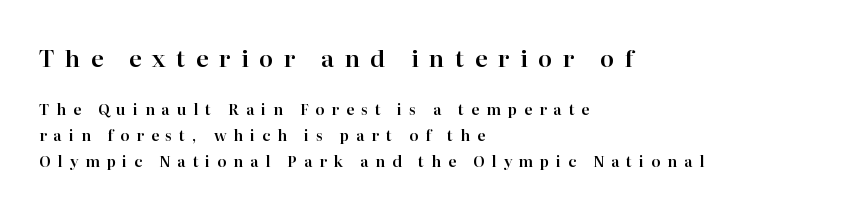
The block sitting higher on the canvas is the one with enlarged characters. Each word looks stretched out because of the extra space between its letters. Visually the block forms a straight wall on the left and a jagged coastline on the right. Rule under the text: the space is simply empty.
